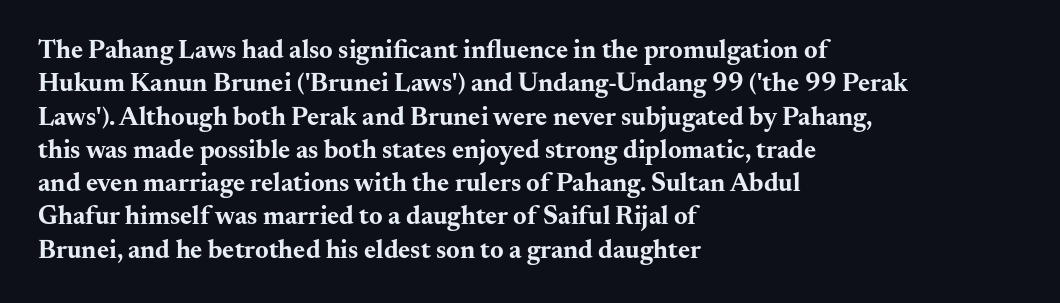
{"italic": "no", "bold": "yes", "underline": "no", "align": "left", "line_spacing": "normal", "line_spacing_ratio": 1.28, "letter_spacing": "normal", "letter_spacing_em": 0.0, "glyph_px": 26}
